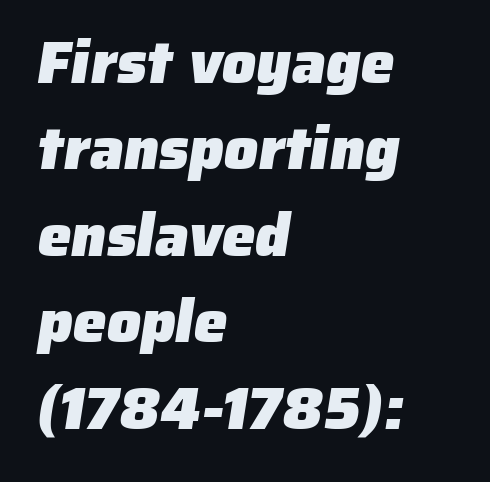
The image shows 60 px heavy sans-serif type; set left-aligned, normal line spacing (1.44x), normal letter spacing, not underlined; low stroke contrast and a medium x-height.
